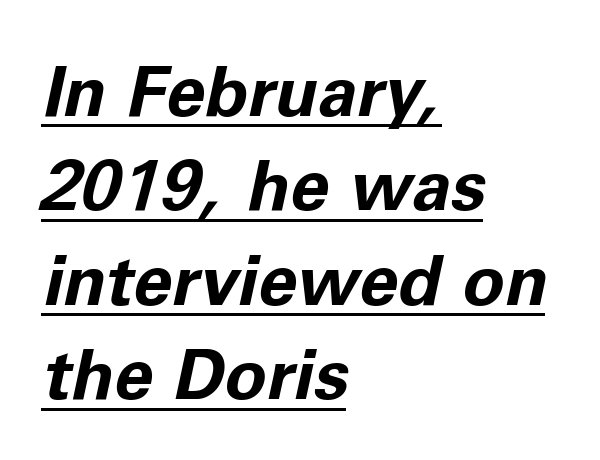
Q: Is the text bold? A: Yes.
Q: Is the text italic (slanted)? A: Yes, it leans right by about 11 degrees.
Q: Is the text underlined? A: Yes.
Q: How is the paragraph aligned? A: Left-aligned.
Q: Is the spacing between letters normal or unusually wide? A: Normal.
Q: Is the spacing between lines tight, normal or loose? A: Normal.
Q: Width (condensed, normal, or wide)? A: Normal.
Q: Stroke contrast? A: Low.
Q: x-height? A: Medium.
Q: Monospaced? A: No.
